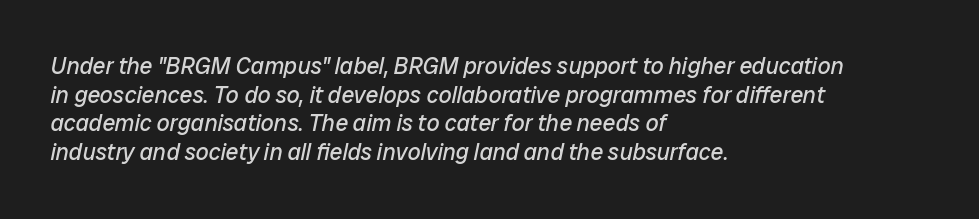
{"italic": "yes", "lean": "right", "slant_degrees": 12, "bold": "no", "underline": "no", "align": "left", "line_spacing_ratio": 1.24, "letter_spacing": "normal", "letter_spacing_em": 0.0, "glyph_px": 23}
